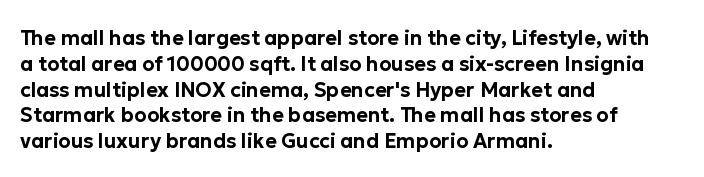
The image shows 20 px text type, upright; set left-aligned, normal line spacing (1.29x), normal letter spacing, not underlined.
